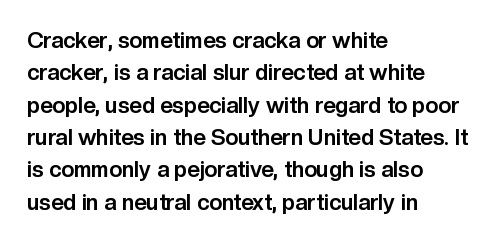
Q: Is the text bold? A: Yes.
Q: Is the text italic (slanted)? A: No, it is upright.
Q: Is the text underlined? A: No.
Q: How is the paragraph aligned? A: Left-aligned.
Q: Is the spacing between letters normal or unusually wide? A: Normal.
Q: Is the spacing between lines tight, normal or loose? A: Normal.
